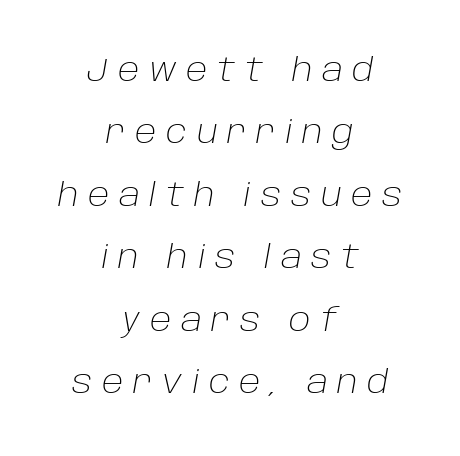
Q: Is the text bold? A: No.
Q: Is the text italic (slanted)? A: Yes, it leans right by about 10 degrees.
Q: Is the text underlined? A: No.
Q: How is the paragraph aligned? A: Centered.
Q: Is the spacing between letters normal or unusually wide? A: Unusually wide.
Q: Is the spacing between lines tight, normal or loose? A: Loose.
Q: Width (condensed, normal, or wide)? A: Normal.
Q: Stroke contrast? A: Low.
Q: x-height? A: Large.
Q: Monospaced? A: No.
